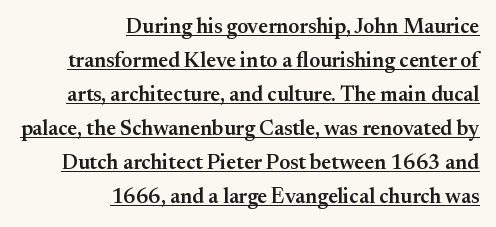
Q: Is the text bold? A: Semi-bold.
Q: Is the text italic (slanted)? A: No, it is upright.
Q: Is the text underlined? A: Yes.
Q: How is the paragraph aligned? A: Right-aligned.
Q: Is the spacing between letters normal or unusually wide? A: Normal.
Q: Is the spacing between lines tight, normal or loose? A: Normal.
